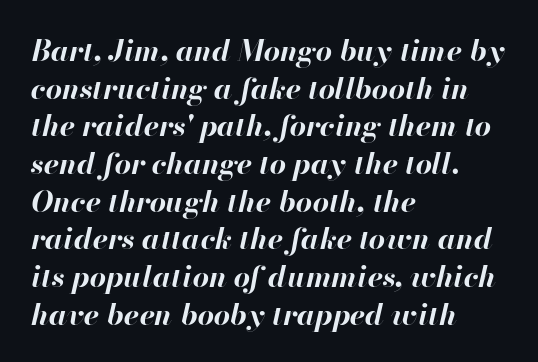
The image shows 29 px bold type, italic (leaning right); set left-aligned, normal line spacing (1.3x), normal letter spacing, not underlined; high stroke contrast and a small x-height.
